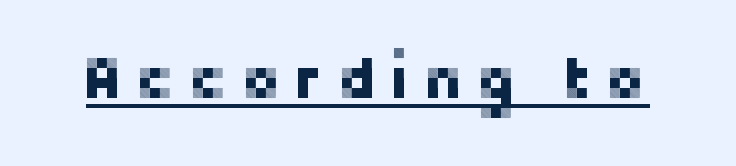
{"serif": "no", "italic": "no", "width": "normal", "stroke_contrast": "low", "x_height": "medium", "monospaced": "no", "underline": "yes", "letter_spacing": "wide", "letter_spacing_em": 0.23, "glyph_px": 59}
